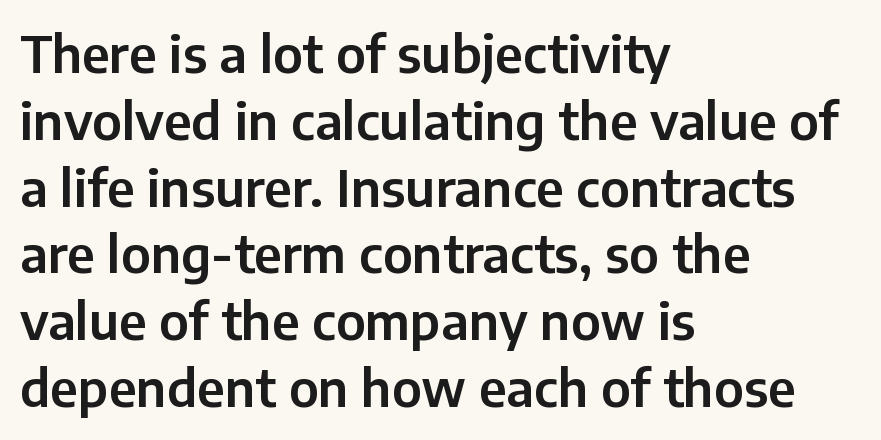
The image shows 51 px sans-serif type, upright; set left-aligned, normal line spacing (1.31x), normal letter spacing, not underlined; low stroke contrast and a medium x-height.
